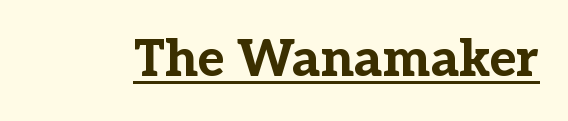
Q: Is the text bold? A: Yes.
Q: Is the text italic (slanted)? A: No, it is upright.
Q: Is the typeface a serif or a sans-serif typeface? A: Serif.
Q: Is the text underlined? A: Yes.
Q: Is the spacing between letters normal or unusually wide? A: Normal.
Q: Width (condensed, normal, or wide)? A: Normal.
Q: Stroke contrast? A: Low.
Q: x-height? A: Medium.
Q: Monospaced? A: No.
